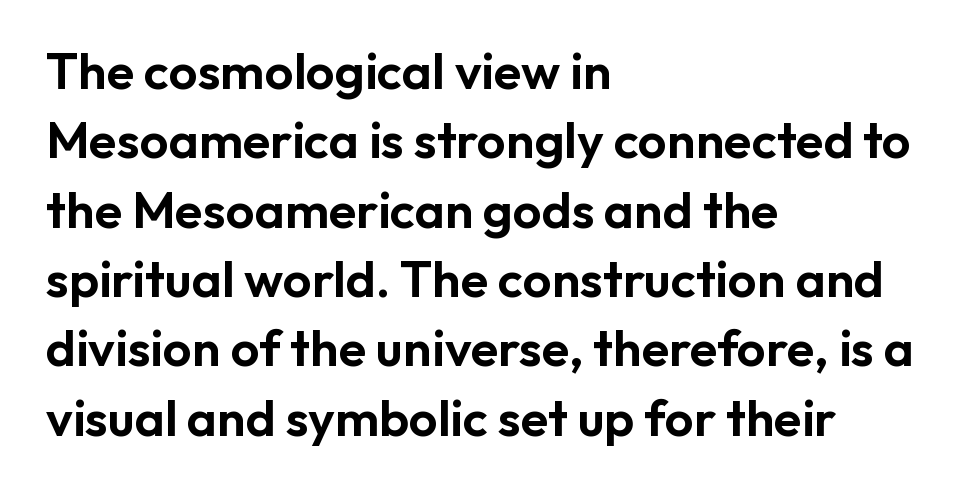
The lines are quadded left. Here the designer chose a conventional face with non-uniform glyph widths. Every stem runs plumb, perpendicular to the baseline. Each word holds together tightly as a unit, with standard inter-letter gaps. Classification — sans serif. Does the leading feel generous? No, just average.
